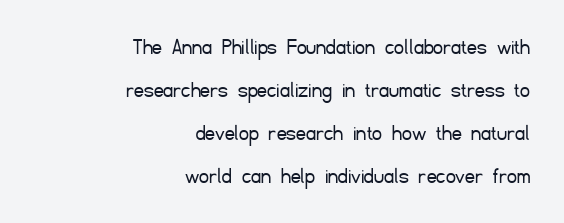
Q: Is the text bold? A: No.
Q: Is the text italic (slanted)? A: No, it is upright.
Q: Is the text underlined? A: No.
Q: How is the paragraph aligned? A: Right-aligned.
Q: Is the spacing between letters normal or unusually wide? A: Normal.
